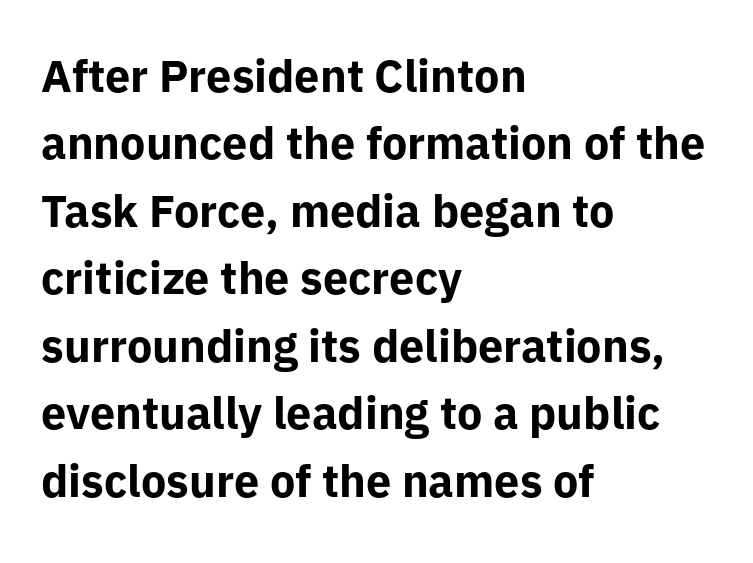
Q: Is the text bold? A: Yes.
Q: Is the text italic (slanted)? A: No, it is upright.
Q: Is the typeface a serif or a sans-serif typeface? A: Sans-serif.
Q: Is the text underlined? A: No.
Q: How is the paragraph aligned? A: Left-aligned.
Q: Is the spacing between letters normal or unusually wide? A: Normal.
Q: Is the spacing between lines tight, normal or loose? A: Normal.
Q: Width (condensed, normal, or wide)? A: Normal.
Q: Stroke contrast? A: Low.
Q: x-height? A: Medium.
Q: Monospaced? A: No.
